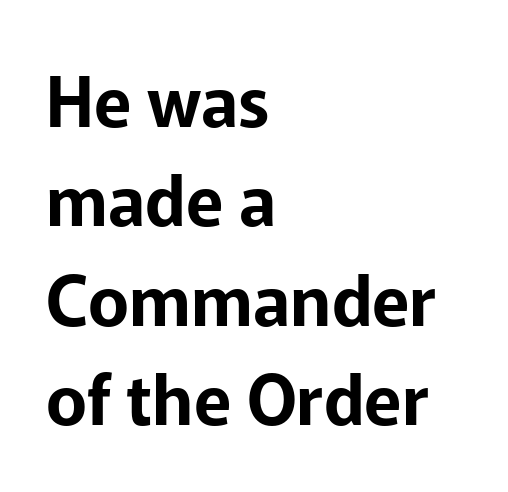
{"serif": "no", "italic": "no", "width": "normal", "stroke_contrast": "low", "x_height": "medium", "monospaced": "no", "underline": "no", "align": "left", "line_spacing": "normal", "line_spacing_ratio": 1.44, "letter_spacing": "normal", "letter_spacing_em": 0.0, "glyph_px": 69}
